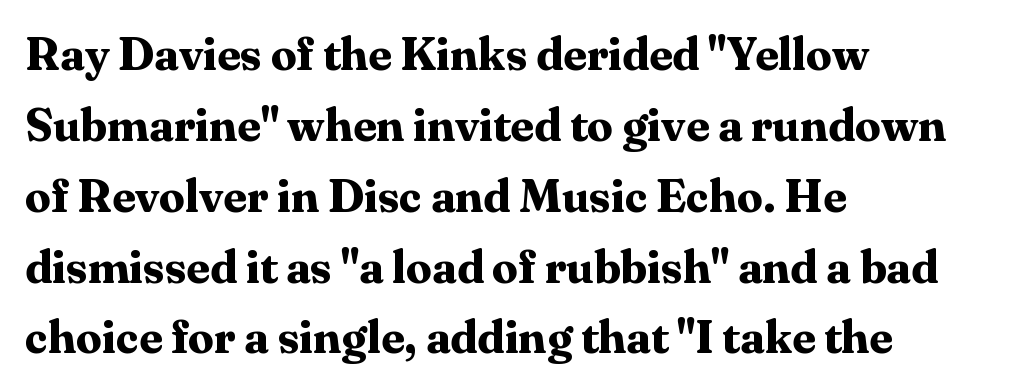
Q: Is the text bold? A: Yes.
Q: Is the text italic (slanted)? A: No, it is upright.
Q: Is the typeface a serif or a sans-serif typeface? A: Serif.
Q: Is the text underlined? A: No.
Q: How is the paragraph aligned? A: Left-aligned.
Q: Is the spacing between letters normal or unusually wide? A: Normal.
Q: Is the spacing between lines tight, normal or loose? A: Normal.
Q: Width (condensed, normal, or wide)? A: Normal.
Q: Stroke contrast? A: Medium.
Q: x-height? A: Medium.
Q: Monospaced? A: No.
